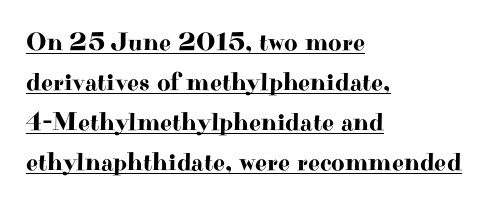
Posture: straight, roman, zero tilt. A continuous stroke trails under the words, as in a hyperlink. The ragged edge is on the right, which tells us the setting is flush left. Short note: letters normally spaced. Horizontal bands of white between lines are of average thickness.
